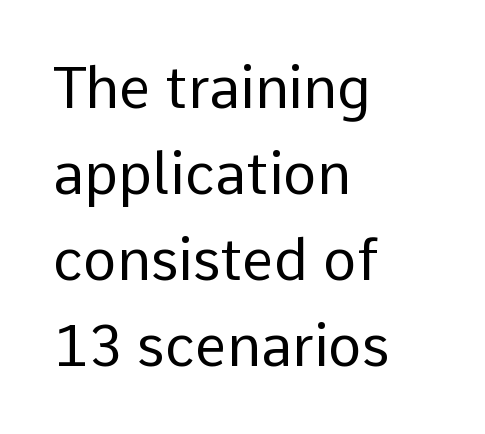
The image shows 57 px regular-weight sans-serif type, upright; set left-aligned, normal line spacing (1.51x), normal letter spacing, not underlined; low stroke contrast and a medium x-height.
